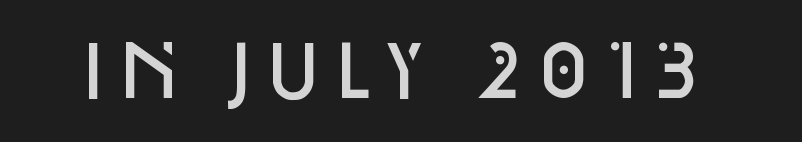
Q: Is the text bold? A: Semi-bold.
Q: Is the text italic (slanted)? A: No, it is upright.
Q: Is the typeface a serif or a sans-serif typeface? A: Sans-serif.
Q: Is the text underlined? A: No.
Q: Is the spacing between letters normal or unusually wide? A: Normal.
Q: Width (condensed, normal, or wide)? A: Normal.
Q: Stroke contrast? A: Low.
Q: x-height? A: Large.
Q: Monospaced? A: No.
